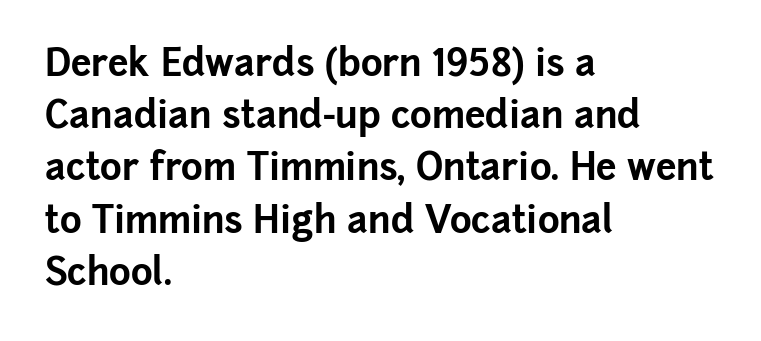
The font is running at its bold setting. The type is set solid horizontally, with unmodified tracking. It's the straight-up-and-down kind of type. Normally led — the rows are evenly, conventionally spaced. Type without underlining.
